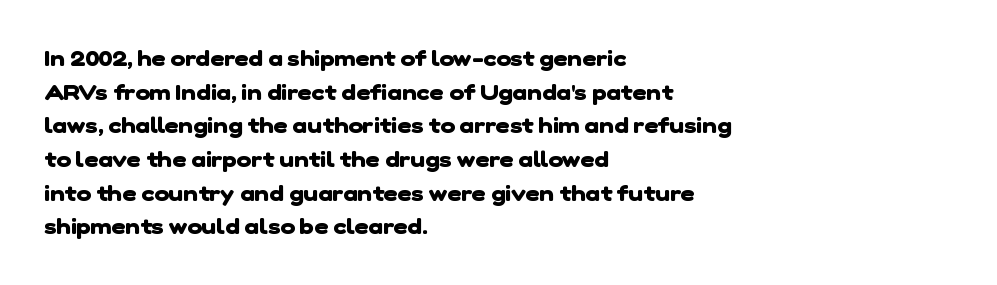
Q: Is the text bold? A: Yes.
Q: Is the text underlined? A: No.
Q: How is the paragraph aligned? A: Left-aligned.
Q: Is the spacing between letters normal or unusually wide? A: Normal.
Q: Is the spacing between lines tight, normal or loose? A: Normal.
